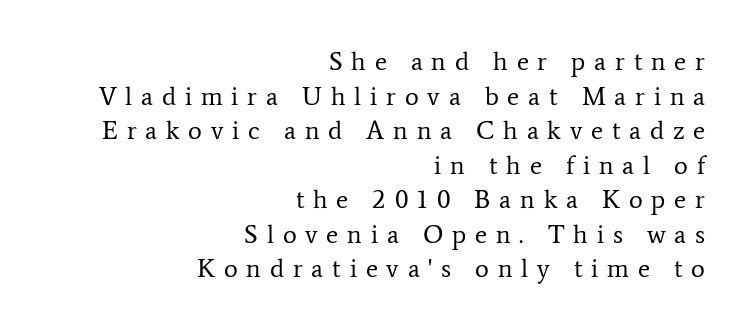
Q: Is the text bold? A: No.
Q: Is the text italic (slanted)? A: No, it is upright.
Q: Is the text underlined? A: No.
Q: How is the paragraph aligned? A: Right-aligned.
Q: Is the spacing between letters normal or unusually wide? A: Unusually wide.
Q: Is the spacing between lines tight, normal or loose? A: Normal.
